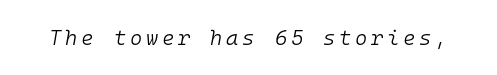
Q: Is the text bold? A: No.
Q: Is the text italic (slanted)? A: Yes, it leans right by about 10 degrees.
Q: Is the text underlined? A: No.
